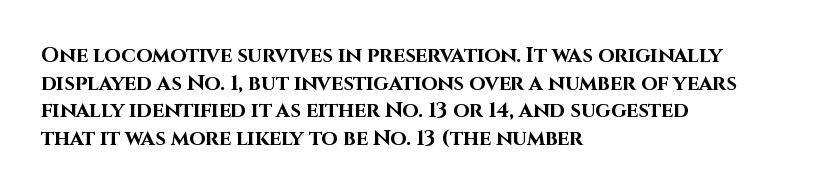
It's the straight-up-and-down kind of type. The words here are not underlined. Summary of vertical rhythm: regular, with standard interline spacing. Alignment: flush left. The rendering keeps characters at their native spacing.
